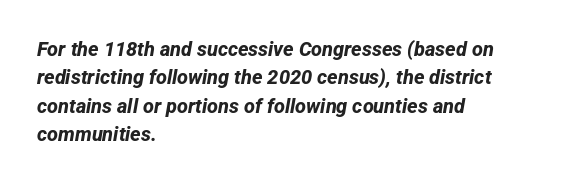
The image shows 20 px bold type; set left-aligned, normal line spacing (1.42x), normal letter spacing, not underlined.
